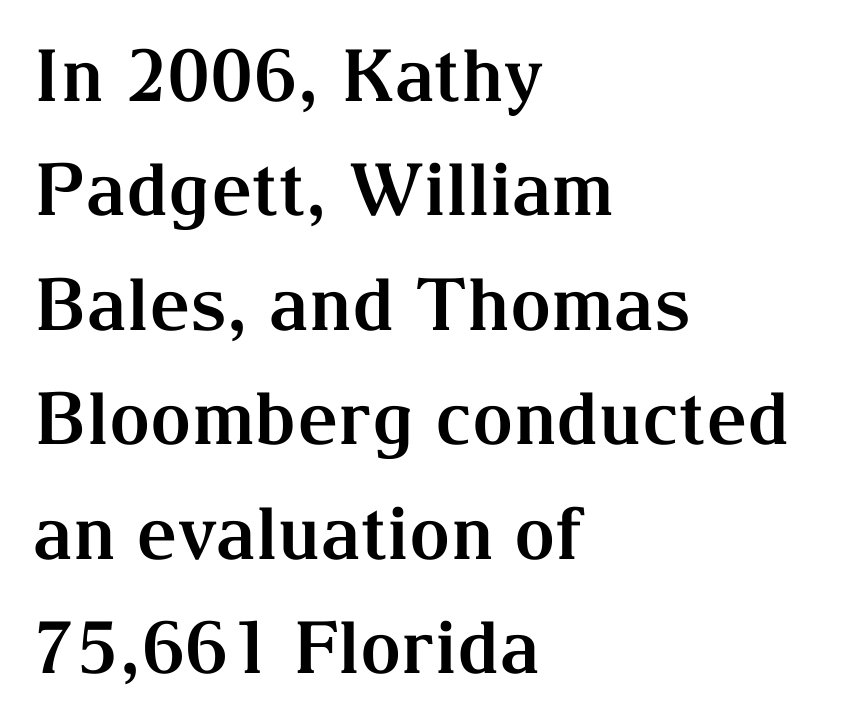
This rendering uses left alignment, leaving the right contour irregular. The gaps between neighbouring characters are ordinary and unremarkable. A normal amount of white space separates one row of letters from the next. Spacing verdict: proportional, widths tailored to each character. Unmarked baselines from the first word to the last.
